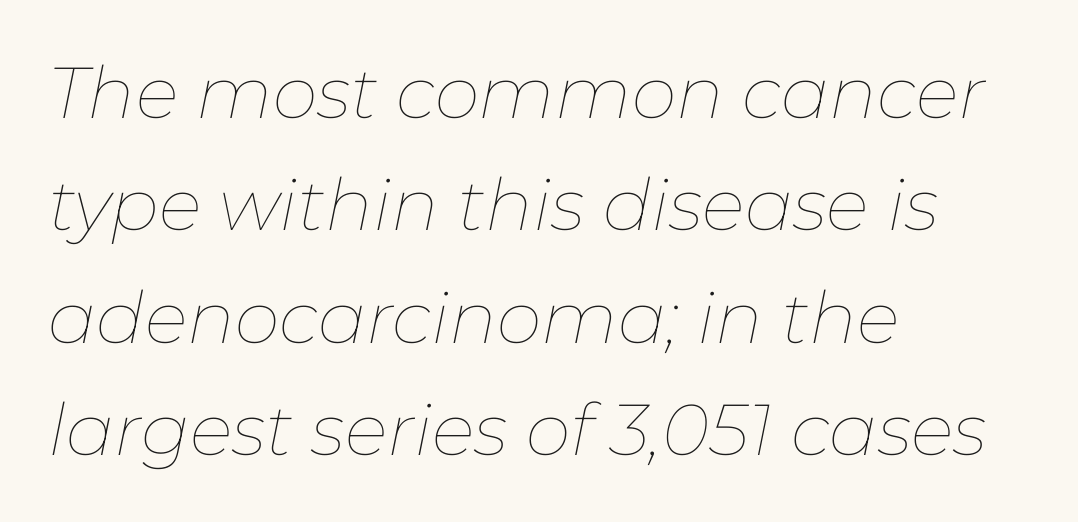
{"italic": "yes", "lean": "right", "slant_degrees": 11, "bold": "no", "weight": "thin", "width": "normal", "stroke_contrast": "low", "x_height": "medium", "monospaced": "no", "underline": "no", "align": "left", "line_spacing": "normal", "line_spacing_ratio": 1.56, "letter_spacing": "normal", "letter_spacing_em": 0.0, "glyph_px": 72}
